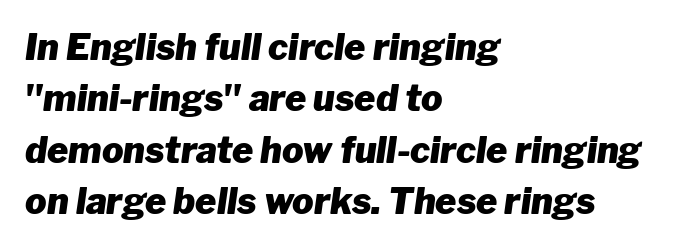
The image shows 36 px heavy type, italic (leaning right); set left-aligned, normal line spacing (1.43x), normal letter spacing, not underlined; low stroke contrast and a medium x-height.
